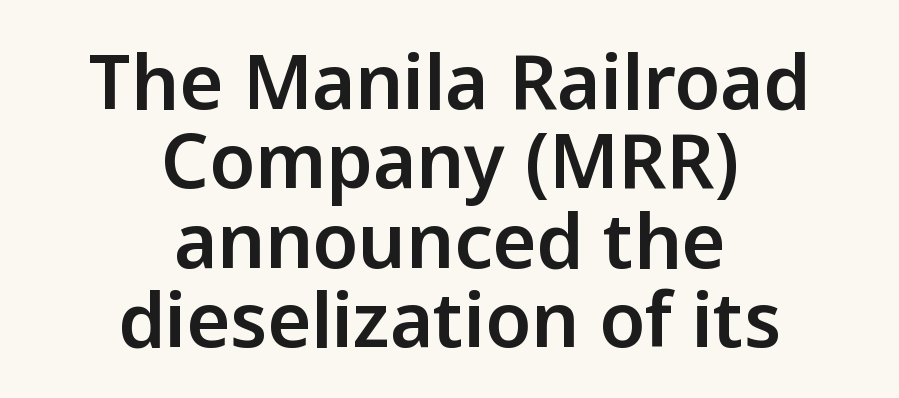
These lines were composed using upright roman letters. Successive baselines arrive quickly, one right under another. The paragraph shown floats in the horizontal middle. These lines are rendered in a variable-pitch font. Are there feet on the stems? There aren't — it's a sans. Here the glyphs are tracked normally, forming tight word shapes.
